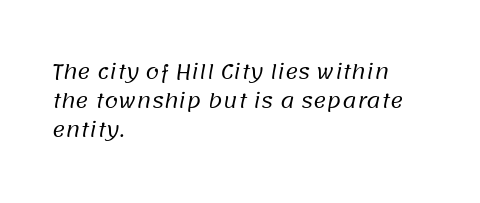
{"bold": "no", "underline": "no", "align": "left", "line_spacing": "normal", "line_spacing_ratio": 1.44, "letter_spacing": "normal", "letter_spacing_em": 0.0, "glyph_px": 20}
